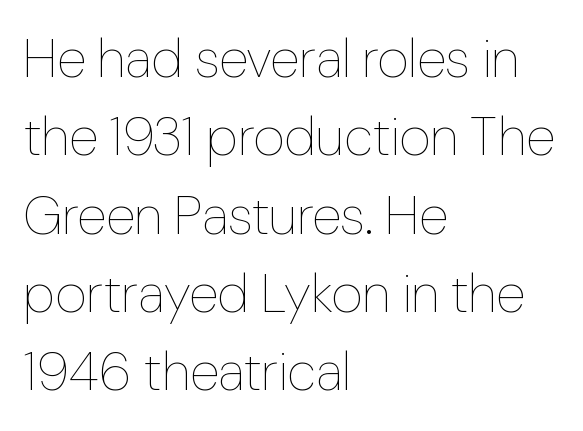
The image shows 54 px thin type, upright; set left-aligned, normal line spacing (1.45x), normal letter spacing, not underlined; low stroke contrast and a medium x-height.
